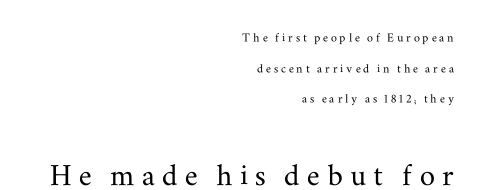
{"serif": "yes", "italic": "no", "width": "wide", "stroke_contrast": "medium", "x_height": "small", "monospaced": "no", "underline": "no", "align": "right", "line_spacing": "loose", "line_spacing_ratio": 2.05, "larger_block": "second", "size_ratio": 2.53, "glyph_px": 38}
